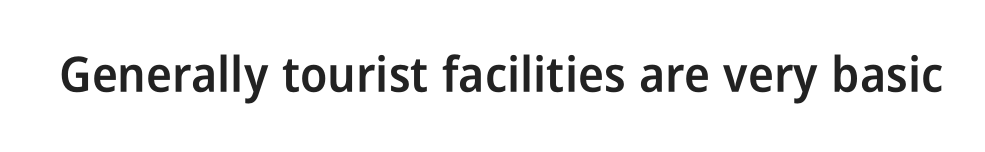
Anything drawn beneath the words? Only blank space. The face used here is proportionally spaced, like ordinary book or web type. The type is set solid horizontally, with unmodified tracking. Stroke thickness is moderately raised; the sample reads as semibold. Ascenders rise straight up at ninety degrees.
